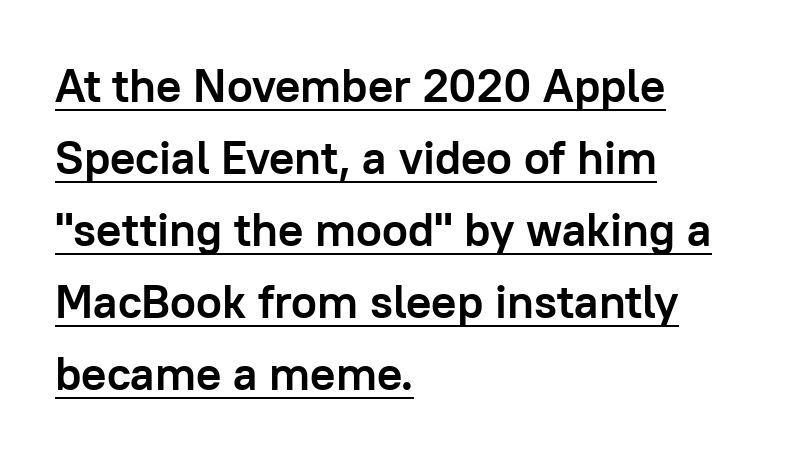
Q: Is the text bold? A: Yes.
Q: Is the text italic (slanted)? A: No, it is upright.
Q: Is the typeface a serif or a sans-serif typeface? A: Sans-serif.
Q: Is the text underlined? A: Yes.
Q: How is the paragraph aligned? A: Left-aligned.
Q: Is the spacing between letters normal or unusually wide? A: Normal.
Q: Is the spacing between lines tight, normal or loose? A: Normal.
Q: Width (condensed, normal, or wide)? A: Normal.
Q: Stroke contrast? A: Low.
Q: x-height? A: Medium.
Q: Monospaced? A: No.
